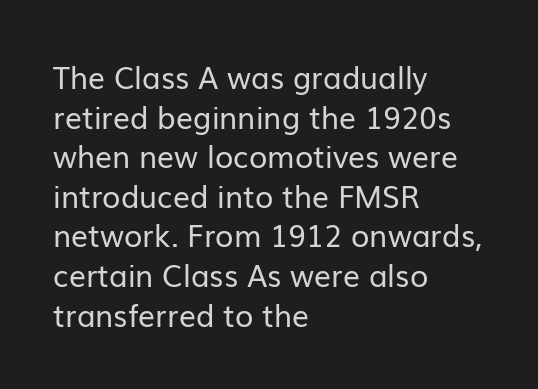
Each letter keeps its own natural width here, so spacing adapts to shape. Line beginnings align vertically; line endings do not. The characters display no serif detailing; their extremities are plain. The designer left line spacing at the default. Honestly, there is no underline to notice here at all.
